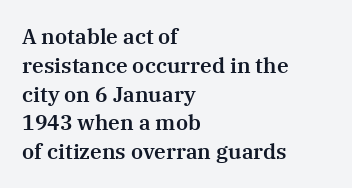
The compositor pushed each line to the left boundary. The strip under each line holds only bare page. When letters stand straight like this, we call the style roman or upright. Letter spacing: default. In terms of leading, this rendering sits right in the middle.
